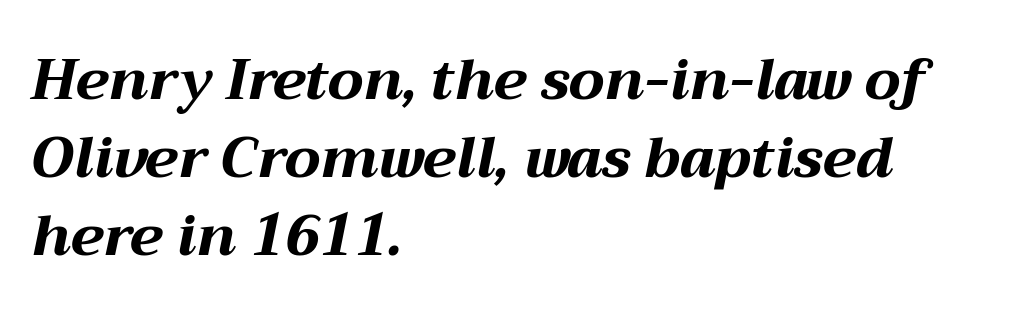
Q: Is the text bold? A: Yes.
Q: Is the text italic (slanted)? A: Yes, it leans right by about 12 degrees.
Q: Is the text underlined? A: No.
Q: How is the paragraph aligned? A: Left-aligned.
Q: Is the spacing between letters normal or unusually wide? A: Normal.
Q: Is the spacing between lines tight, normal or loose? A: Normal.
Q: Width (condensed, normal, or wide)? A: Wide.
Q: Stroke contrast? A: Medium.
Q: x-height? A: Medium.
Q: Monospaced? A: No.
